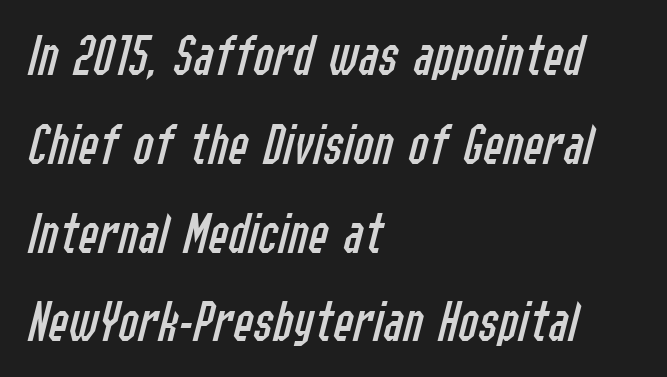
Q: Is the text bold? A: No.
Q: Is the text italic (slanted)? A: Yes, it leans right by about 14 degrees.
Q: Is the text underlined? A: No.
Q: How is the paragraph aligned? A: Left-aligned.
Q: Is the spacing between letters normal or unusually wide? A: Normal.
Q: Is the spacing between lines tight, normal or loose? A: Normal.
Q: Width (condensed, normal, or wide)? A: Condensed.
Q: Stroke contrast? A: Low.
Q: x-height? A: Medium.
Q: Monospaced? A: No.
